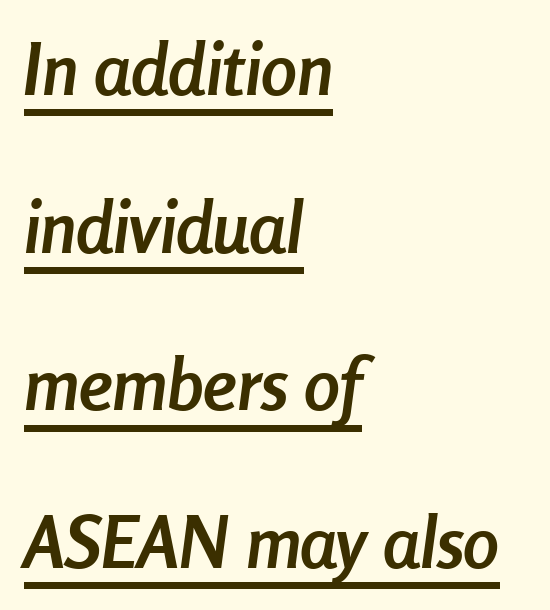
{"italic": "yes", "lean": "right", "slant_degrees": 8, "bold": "yes", "weight": "semibold", "width": "condensed", "stroke_contrast": "low", "x_height": "medium", "monospaced": "no", "underline": "yes", "align": "left", "line_spacing": "loose", "line_spacing_ratio": 2.19, "letter_spacing": "normal", "letter_spacing_em": 0.0, "glyph_px": 72}
